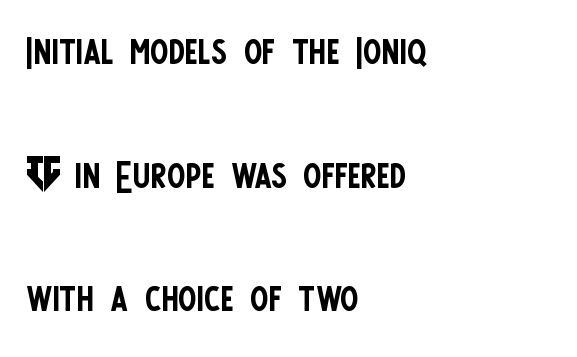
The setting favours the left margin, as ordinary paragraphs usually do. Style check: upright. What kind of face is this? One without serifs — a sans. Honestly, there is no underline to notice here at all.
